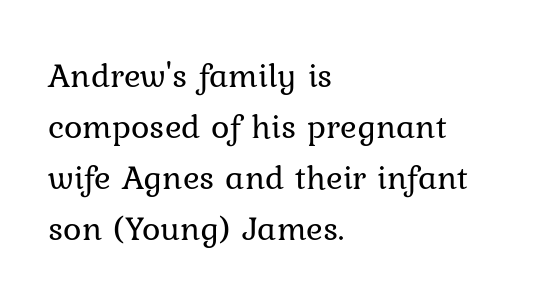
Q: Is the text bold? A: No.
Q: Is the text italic (slanted)? A: No, it is upright.
Q: Is the typeface a serif or a sans-serif typeface? A: Serif.
Q: Is the text underlined? A: No.
Q: How is the paragraph aligned? A: Left-aligned.
Q: Is the spacing between letters normal or unusually wide? A: Normal.
Q: Is the spacing between lines tight, normal or loose? A: Normal.
Q: Width (condensed, normal, or wide)? A: Normal.
Q: Stroke contrast? A: Low.
Q: x-height? A: Medium.
Q: Monospaced? A: No.
